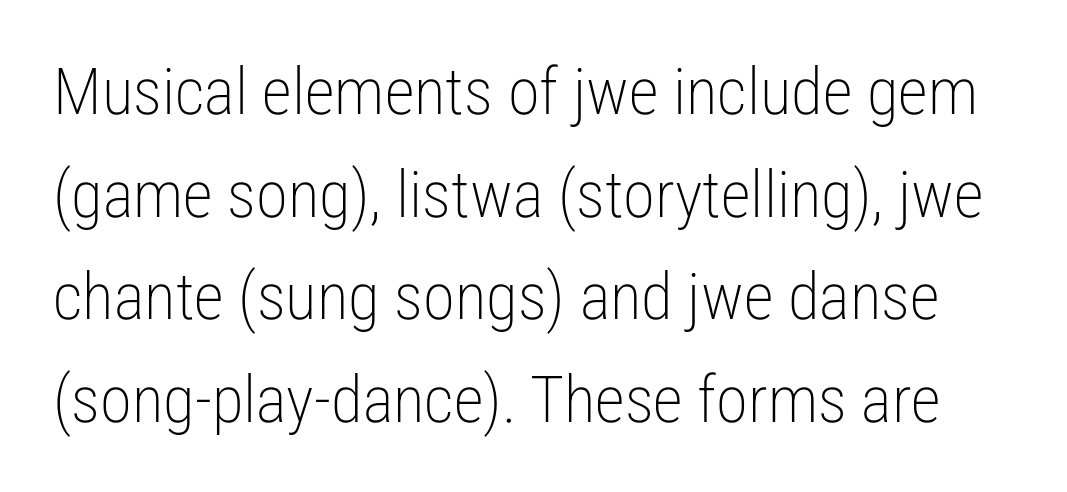
No feet cap the strokes, marking this as sans-serif type. This is the regular roman posture of the typeface. The face used here is rendered with its standard letterfit. The weight would be labelled regular, book, light, or lighter still.
